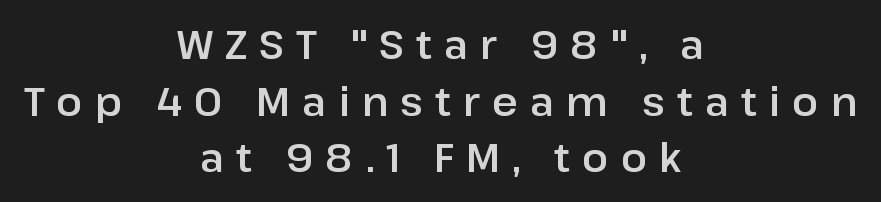
Typeset on center — no edge is straight. Posture: vertical. Bare-footed words on every line. In terms of letterspacing, this is a distinctly airy, spread setting. Classification — sans serif. Horizontal bands of white between lines are of average thickness.
